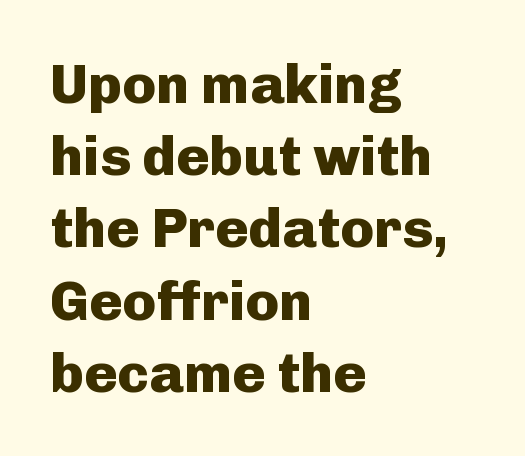
The image shows 56 px heavy sans-serif type, upright; set left-aligned, normal line spacing (1.29x), normal letter spacing, not underlined; low stroke contrast and a medium x-height.
